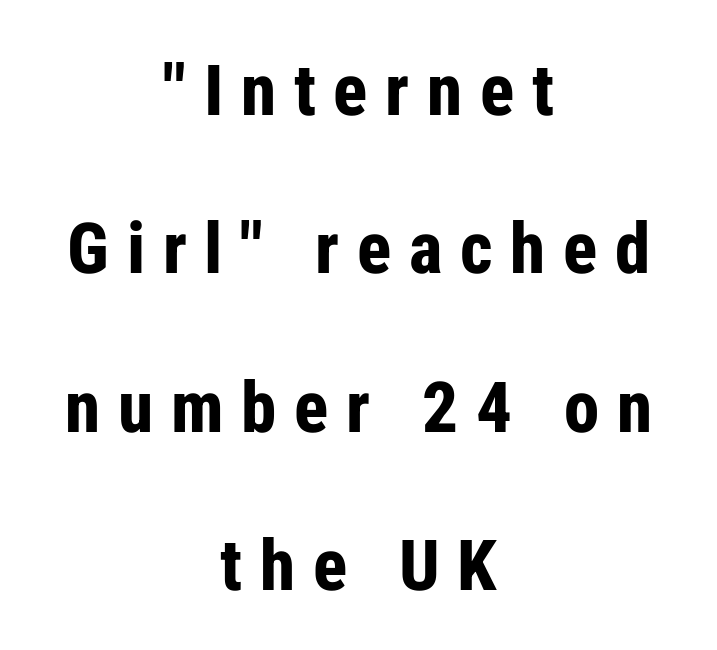
Spacing verdict: proportional, widths tailored to each character. Widely set lines give the paragraph a tall, airy silhouette. The gaps between neighbouring characters are conspicuously large. Type style note: lacks serifs.
